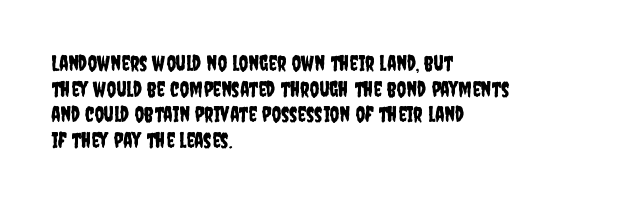
{"italic": "no", "underline": "no", "align": "left", "line_spacing_ratio": 1.22, "letter_spacing": "normal", "letter_spacing_em": 0.0, "glyph_px": 21}
